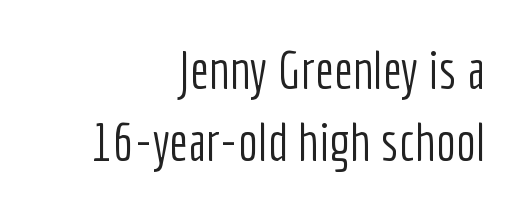
The image shows 53 px light, condensed sans-serif type, upright; set right-aligned, normal line spacing (1.35x), normal letter spacing, not underlined; low stroke contrast and a medium x-height.
